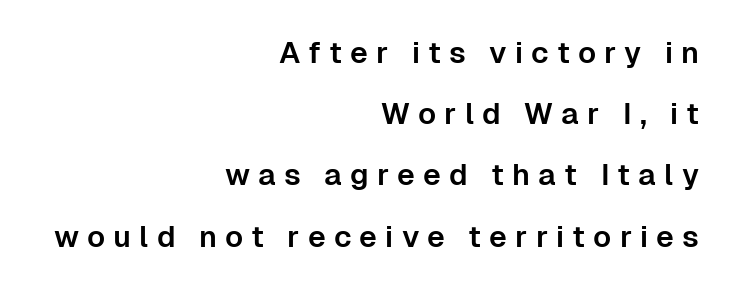
Q: Is the text italic (slanted)? A: No, it is upright.
Q: Is the typeface a serif or a sans-serif typeface? A: Sans-serif.
Q: Is the text underlined? A: No.
Q: How is the paragraph aligned? A: Right-aligned.
Q: Is the spacing between letters normal or unusually wide? A: Unusually wide.
Q: Is the spacing between lines tight, normal or loose? A: Loose.
Q: Width (condensed, normal, or wide)? A: Normal.
Q: Stroke contrast? A: Low.
Q: x-height? A: Medium.
Q: Monospaced? A: No.
